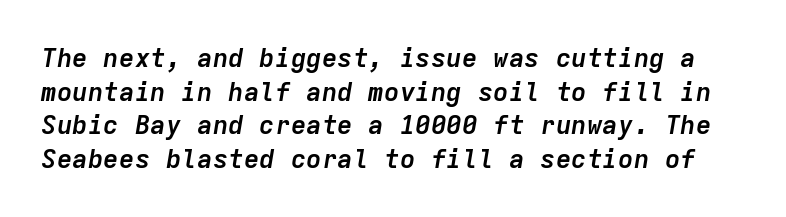
Q: Is the text bold? A: Yes.
Q: Is the text italic (slanted)? A: Yes, it leans right by about 9 degrees.
Q: Is the text underlined? A: No.
Q: Is the spacing between letters normal or unusually wide? A: Normal.
Q: Is the spacing between lines tight, normal or loose? A: Normal.
